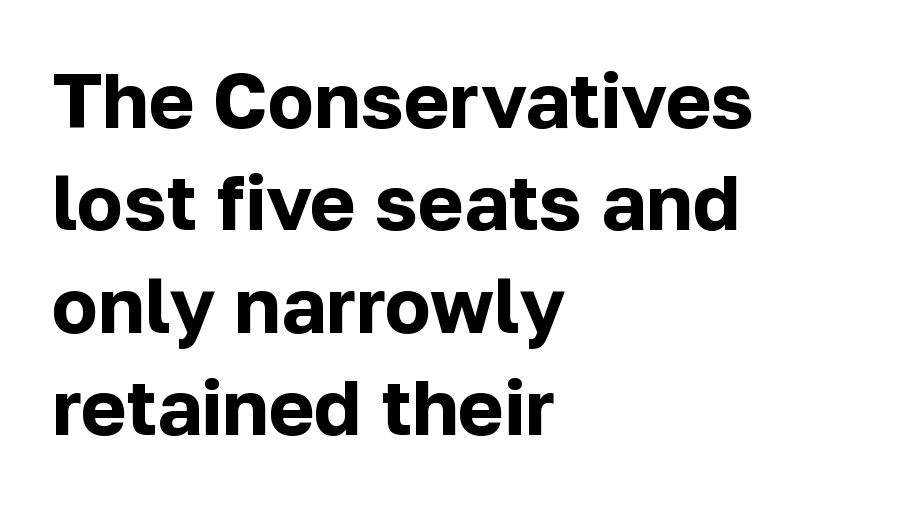
Looks like regular typesetting: each glyph gets only the width it needs. Ordinary non-slanted type is in use. Regarding leading, the lines here are spaced in the standard way. The strip under each line holds only bare page.
